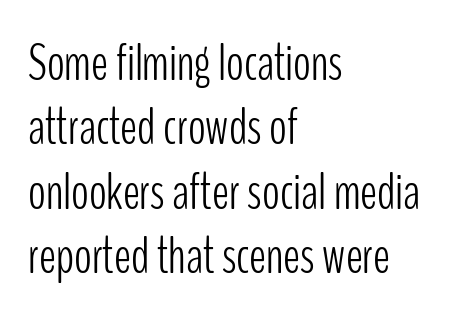
Q: Is the text bold? A: No.
Q: Is the text italic (slanted)? A: No, it is upright.
Q: Is the typeface a serif or a sans-serif typeface? A: Sans-serif.
Q: Is the text underlined? A: No.
Q: How is the paragraph aligned? A: Left-aligned.
Q: Is the spacing between letters normal or unusually wide? A: Normal.
Q: Width (condensed, normal, or wide)? A: Condensed.
Q: Stroke contrast? A: Low.
Q: x-height? A: Medium.
Q: Monospaced? A: No.
